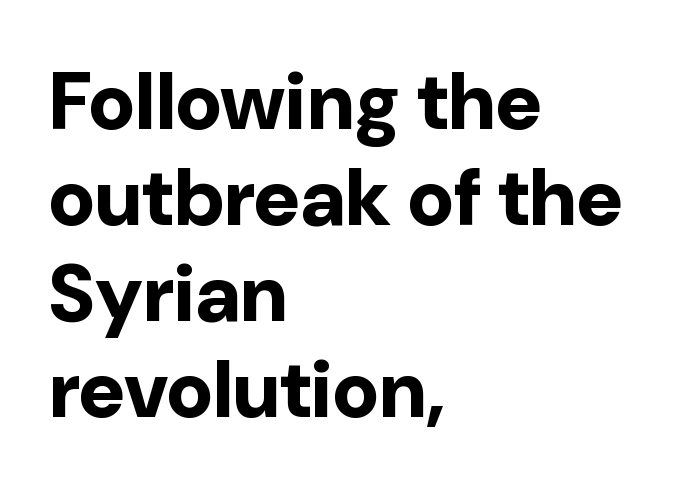
What kind of face is this? One without serifs — a sans. The passage shown is typed in a proportional face where columns would drift. Is the block centered? No — it sits flush against the left margin. Vertical strokes here are truly vertical. Compared with typical body copy, the letter spacing here is the same. Heavy-handed strokes throughout: this text is bold.
